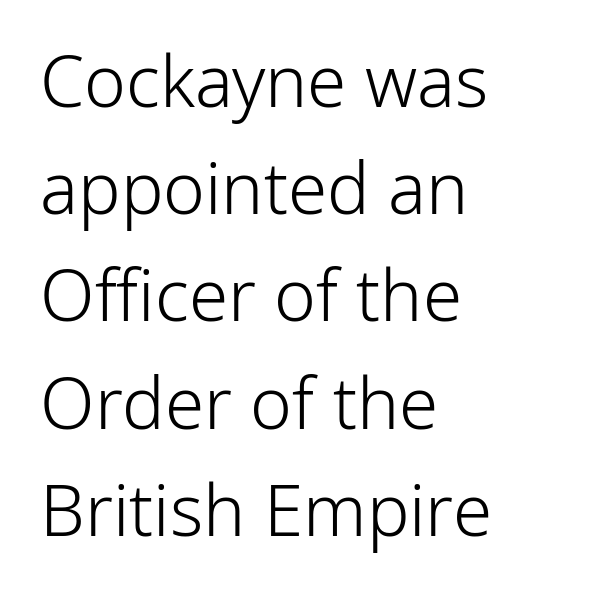
Q: Is the text bold? A: No.
Q: Is the text italic (slanted)? A: No, it is upright.
Q: Is the typeface a serif or a sans-serif typeface? A: Sans-serif.
Q: Is the text underlined? A: No.
Q: How is the paragraph aligned? A: Left-aligned.
Q: Is the spacing between letters normal or unusually wide? A: Normal.
Q: Is the spacing between lines tight, normal or loose? A: Normal.
Q: Width (condensed, normal, or wide)? A: Normal.
Q: Stroke contrast? A: Low.
Q: x-height? A: Medium.
Q: Monospaced? A: No.
